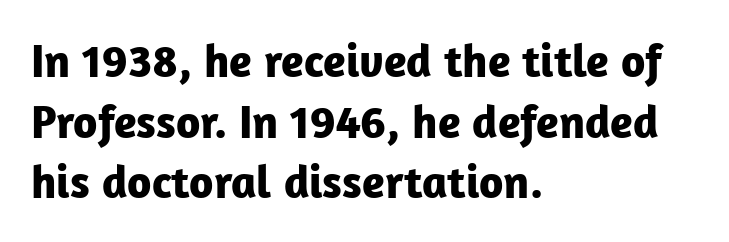
{"serif": "no", "italic": "no", "bold": "yes", "weight": "bold", "width": "normal", "stroke_contrast": "low", "x_height": "medium", "monospaced": "no", "underline": "no", "align": "left", "line_spacing": "normal", "line_spacing_ratio": 1.29, "letter_spacing": "normal", "letter_spacing_em": 0.0, "glyph_px": 47}
